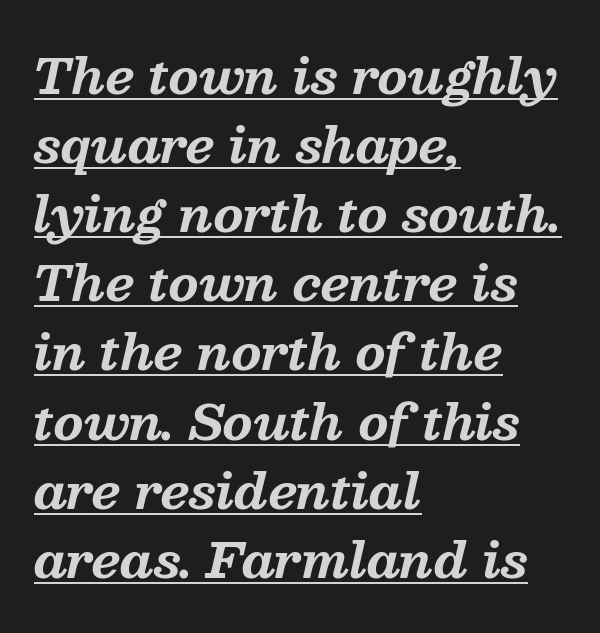
These lines are set flush left with a ragged right edge. This is serif lettering, the kind often seen in printed books. A typesetter would mark this as italic. The passage shown has conventional tracking throughout. Vertical spacing — default.
